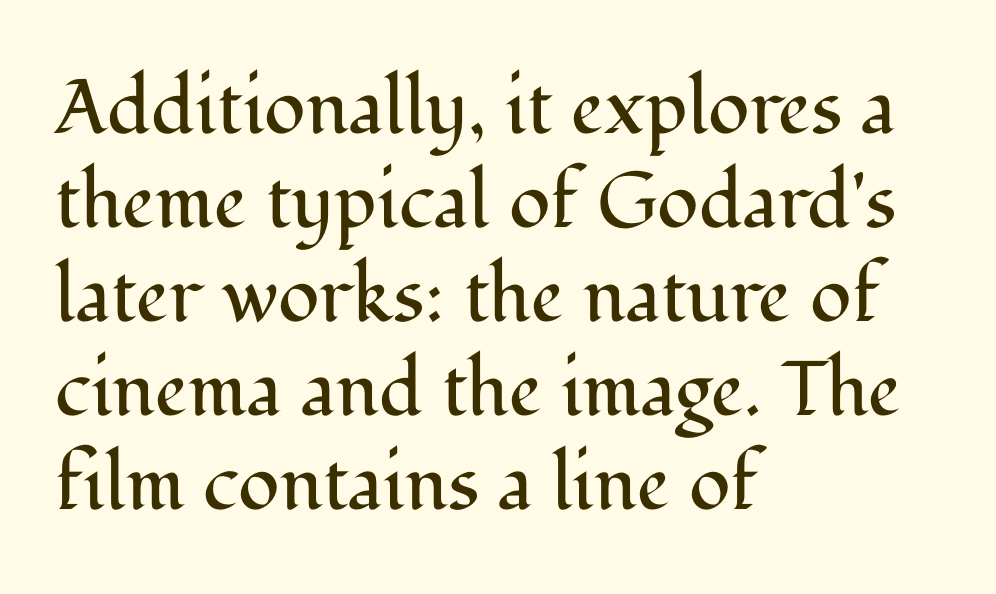
Just letters on the line, the space beneath them empty. Examine the stroke ends and you'll spot serifs. Each line starts at the same left margin while the right side varies. Is the letter spacing exaggerated? No — it looks like the ordinary default. Varying glyph widths throughout — classic text-font behaviour.
